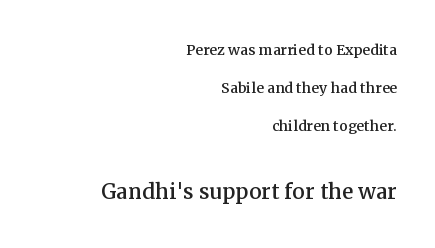
Q: Is the text italic (slanted)? A: No, it is upright.
Q: Is the typeface a serif or a sans-serif typeface? A: Serif.
Q: Is the text underlined? A: No.
Q: How is the paragraph aligned? A: Right-aligned.
Q: Is the spacing between letters normal or unusually wide? A: Normal.
Q: Is the spacing between lines tight, normal or loose? A: Loose.
Q: Which block of text is set in a larger size, the first (top) or the second (bottom)? A: The second (bottom) one.
Q: Width (condensed, normal, or wide)? A: Normal.
Q: Stroke contrast? A: Medium.
Q: x-height? A: Medium.
Q: Monospaced? A: No.
